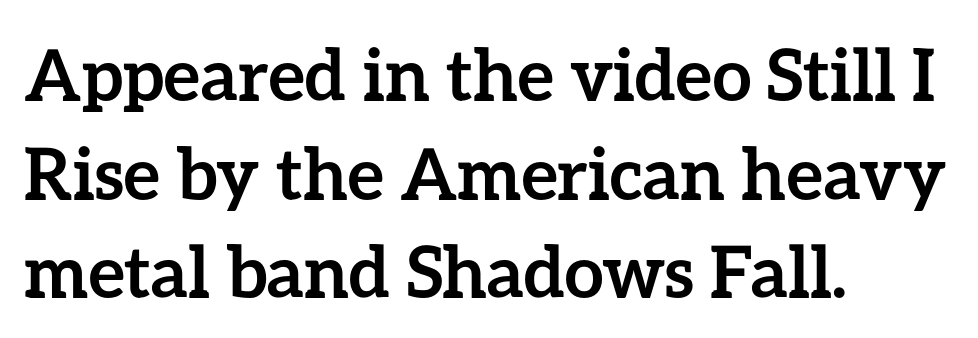
The image shows 71 px semibold type, upright; set left-aligned, normal line spacing (1.39x), normal letter spacing, not underlined; low stroke contrast and a medium x-height.
